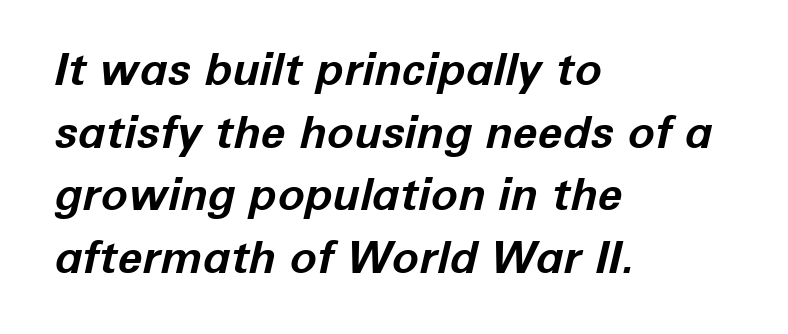
This is heavy type, rendered in bold. What's the leading like? Ordinary, nothing unusual. These lines stack with their left ends in a neat column. The specimen omits any rule beneath the text block's lines.
